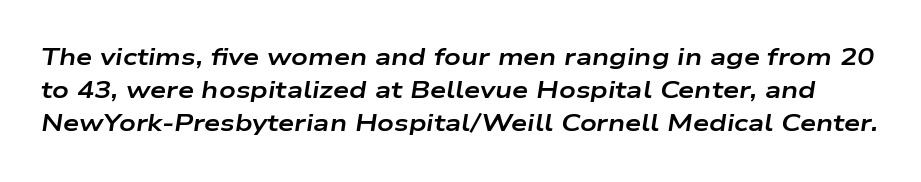
{"italic": "yes", "lean": "right", "slant_degrees": 9, "bold": "yes", "underline": "no", "line_spacing": "normal", "line_spacing_ratio": 1.44, "letter_spacing": "normal", "letter_spacing_em": 0.0, "glyph_px": 23}
